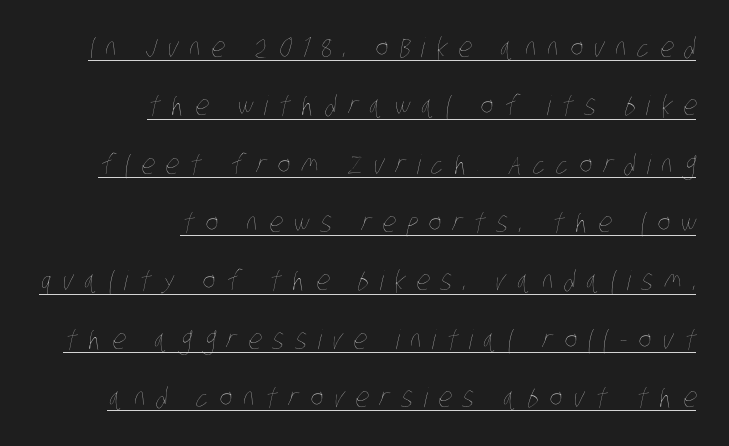
Q: Is the text bold? A: No.
Q: Is the text underlined? A: Yes.
Q: How is the paragraph aligned? A: Right-aligned.
Q: Is the spacing between letters normal or unusually wide? A: Unusually wide.
Q: Is the spacing between lines tight, normal or loose? A: Loose.
